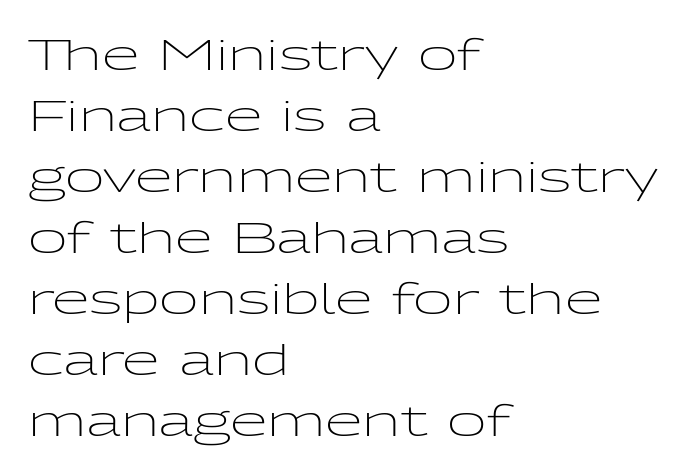
Honestly, there is no underline to notice here at all. Compared with a typical body face, this is equally light or lighter still. Note the varied advance widths — an 'i' is clearly narrower than an 'm'. Short note: letters normally spaced. Does the type have serifs? No, each stem ends abruptly. Vertical strokes here are truly vertical.
